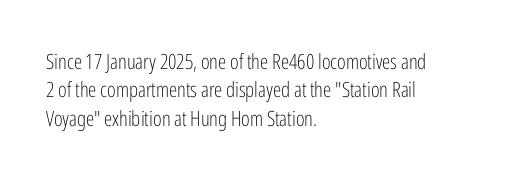
The image shows 21 px text type, upright; set left-aligned, normal line spacing (1.35x), normal letter spacing, not underlined.
